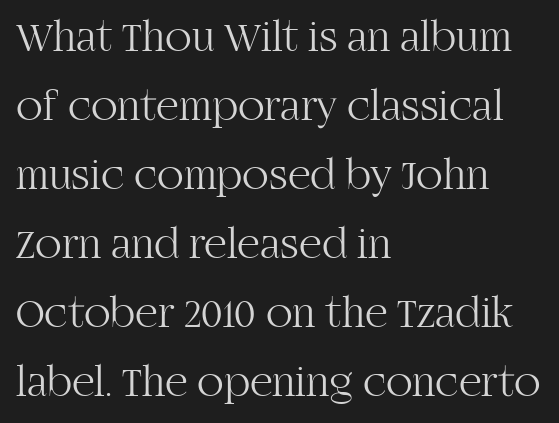
Q: Is the text bold? A: No.
Q: Is the text italic (slanted)? A: No, it is upright.
Q: Is the typeface a serif or a sans-serif typeface? A: Serif.
Q: Is the text underlined? A: No.
Q: How is the paragraph aligned? A: Left-aligned.
Q: Is the spacing between letters normal or unusually wide? A: Normal.
Q: Is the spacing between lines tight, normal or loose? A: Normal.
Q: Width (condensed, normal, or wide)? A: Normal.
Q: Stroke contrast? A: High.
Q: x-height? A: Large.
Q: Monospaced? A: No.
